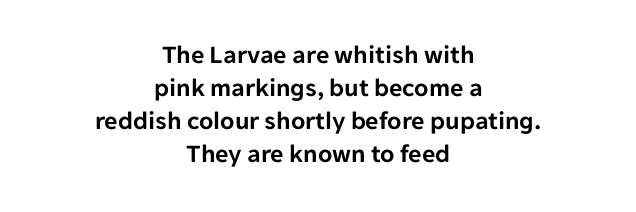
Q: Is the text italic (slanted)? A: No, it is upright.
Q: Is the text underlined? A: No.
Q: How is the paragraph aligned? A: Centered.
Q: Is the spacing between letters normal or unusually wide? A: Normal.
Q: Is the spacing between lines tight, normal or loose? A: Normal.
